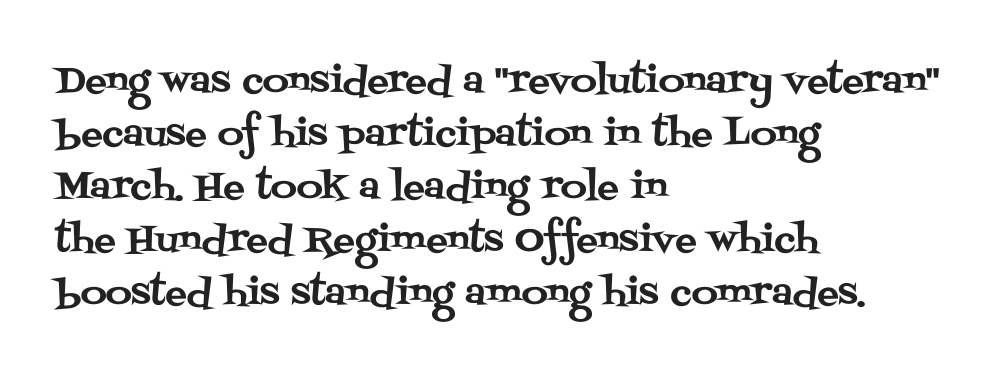
The gap between lines stays unmarked. These lines keep a tight, regular rhythm from letter to letter. Is there much room between lines? A standard amount, neither cramped nor airy. Visually the block forms a straight wall on the left and a jagged coastline on the right. Posture: vertical.
